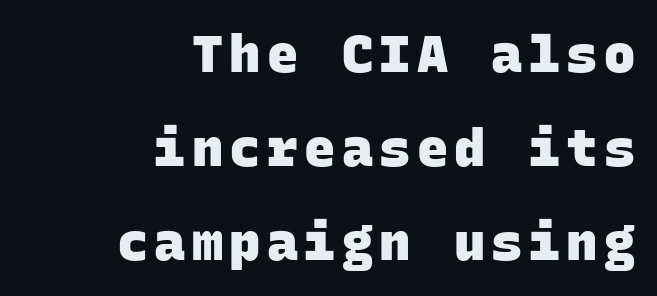
Q: Is the text bold? A: Yes.
Q: Is the typeface a serif or a sans-serif typeface? A: Sans-serif.
Q: Is the text underlined? A: No.
Q: How is the paragraph aligned? A: Right-aligned.
Q: Width (condensed, normal, or wide)? A: Normal.
Q: Stroke contrast? A: Low.
Q: x-height? A: Large.
Q: Monospaced? A: Yes.
